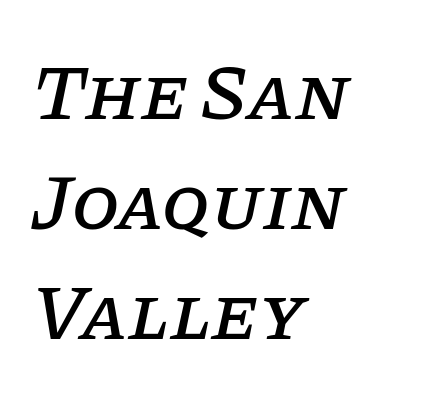
{"serif": "yes", "italic": "yes", "lean": "right", "slant_degrees": 11, "width": "normal", "stroke_contrast": "low", "x_height": "large", "monospaced": "no", "underline": "no", "align": "left", "line_spacing": "normal", "line_spacing_ratio": 1.41, "letter_spacing": "normal", "letter_spacing_em": 0.0, "glyph_px": 78}
